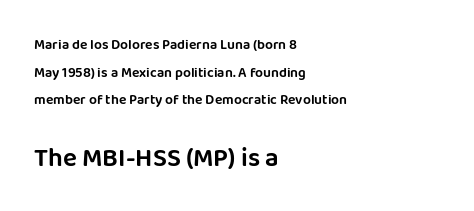
The image shows 26 px text type, upright; set left-aligned, loose line spacing (1.98x), normal letter spacing, not underlined; the second (bottom) block is 1.86x larger.
